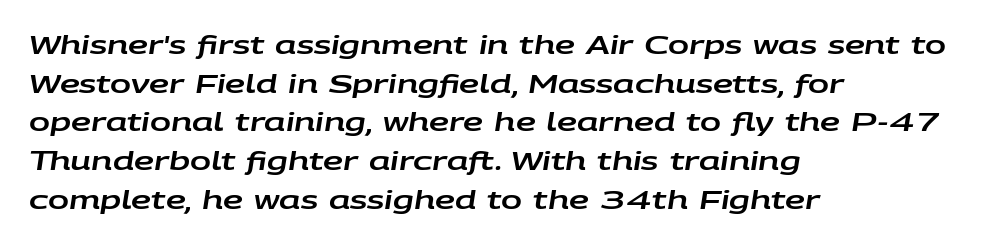
{"italic": "yes", "lean": "right", "slant_degrees": 9, "underline": "no", "align": "left", "line_spacing": "normal", "line_spacing_ratio": 1.55, "letter_spacing": "normal", "letter_spacing_em": 0.0, "glyph_px": 25}
